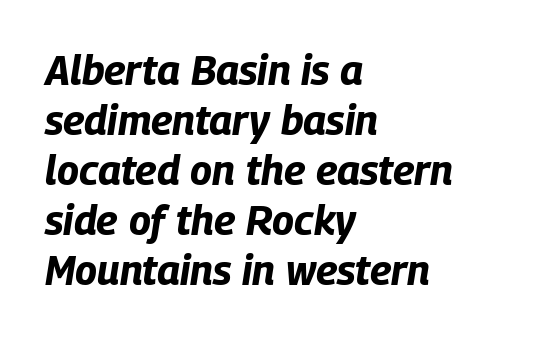
Q: Is the text bold? A: Yes.
Q: Is the text italic (slanted)? A: Yes, it leans right by about 9 degrees.
Q: Is the text underlined? A: No.
Q: How is the paragraph aligned? A: Left-aligned.
Q: Is the spacing between letters normal or unusually wide? A: Normal.
Q: Width (condensed, normal, or wide)? A: Condensed.
Q: Stroke contrast? A: Low.
Q: x-height? A: Large.
Q: Monospaced? A: No.
